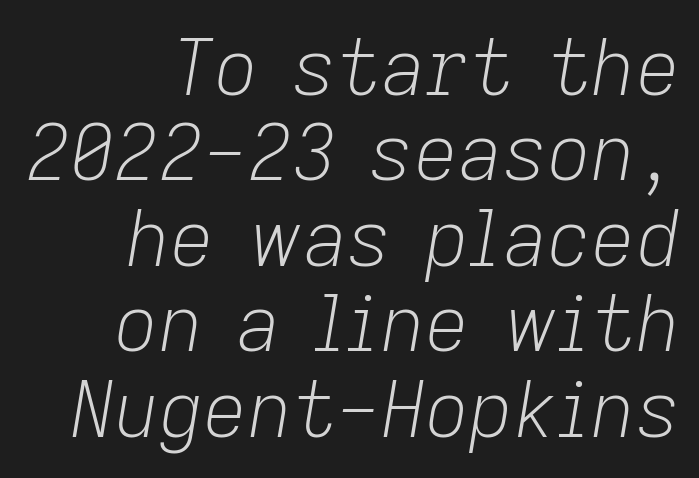
{"italic": "yes", "lean": "right", "slant_degrees": 9, "bold": "no", "weight": "light", "width": "normal", "stroke_contrast": "low", "x_height": "medium", "monospaced": "no", "underline": "no", "align": "right", "line_spacing": "tight", "line_spacing_ratio": 1.11, "letter_spacing": "normal", "letter_spacing_em": 0.0, "glyph_px": 77}
